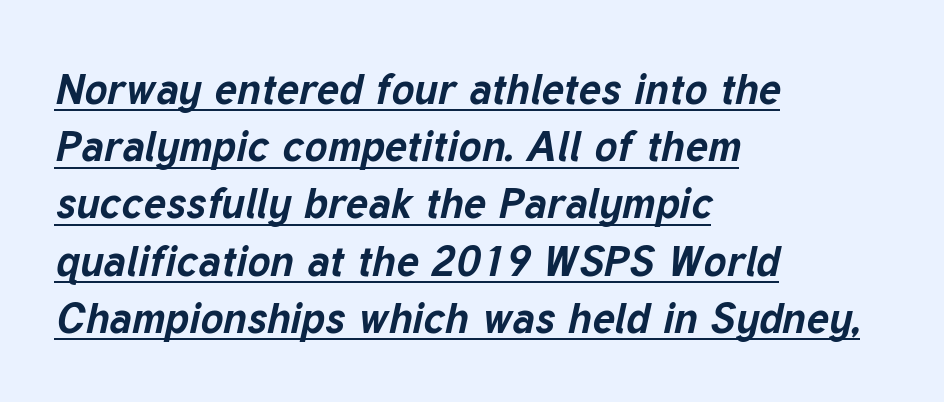
The image shows 43 px bold type, italic (leaning right); set left-aligned, normal line spacing (1.33x), normal letter spacing, underlined; low stroke contrast and a medium x-height.
